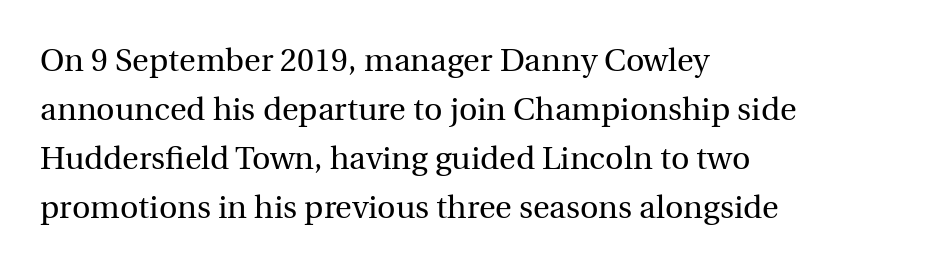
Q: Is the text bold? A: No.
Q: Is the text italic (slanted)? A: No, it is upright.
Q: Is the typeface a serif or a sans-serif typeface? A: Serif.
Q: Is the text underlined? A: No.
Q: How is the paragraph aligned? A: Left-aligned.
Q: Is the spacing between letters normal or unusually wide? A: Normal.
Q: Is the spacing between lines tight, normal or loose? A: Normal.
Q: Width (condensed, normal, or wide)? A: Normal.
Q: x-height? A: Medium.
Q: Monospaced? A: No.
